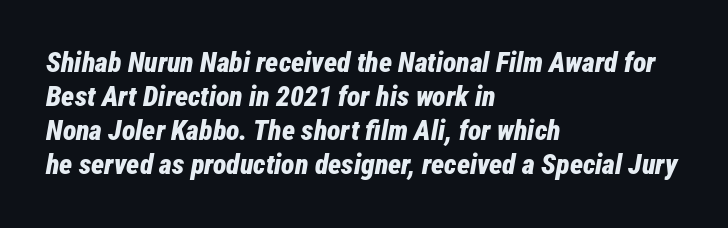
Here the designer chose a conventional face with non-uniform glyph widths. Compared with typical body copy, the letter spacing here is the same. Tall strokes in this sample are angled rather than plumb. Set as a true bold cut, around the 700 mark. All the whitespace from short lines collects on the right. The gap between lines stays unmarked.
